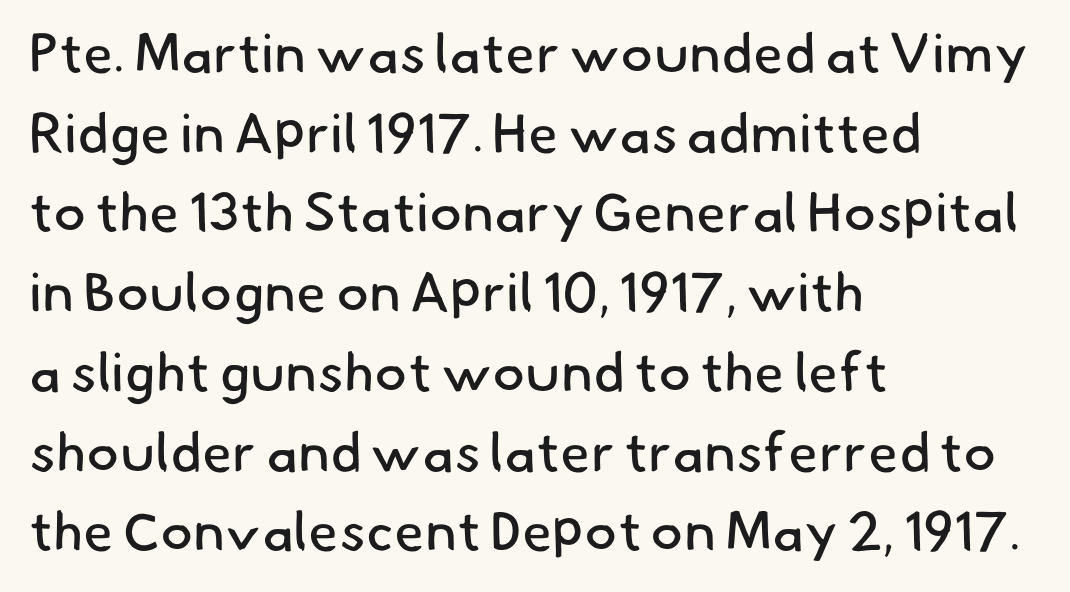
Typographically, this falls in the sans-serif category. The words here are not underlined. A typesetter would call this leading conventional body-copy spacing. Is the type heavy? It reads as light-to-regular instead. Short note: letters normally spaced. Line starts are locked; line ends wander.
